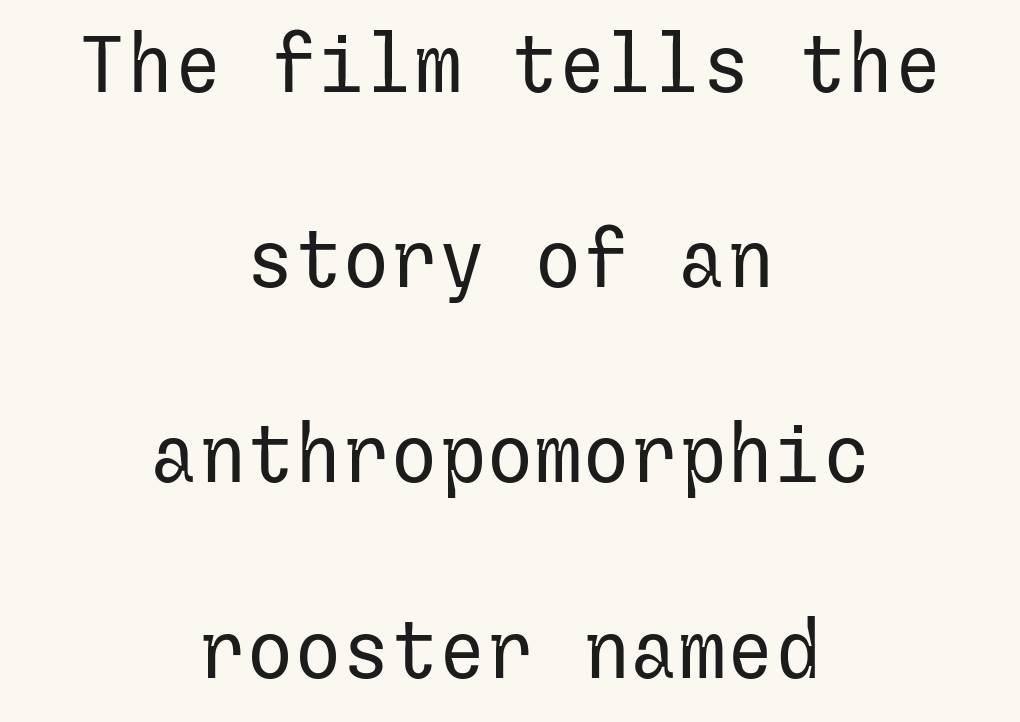
Weight class: somewhere from thin through regular. Vertical spacing — loose. It's the straight-up-and-down kind of type. The passage shown has conventional tracking throughout. Visually the block forms a symmetrical silhouette, jagged on both flanks.
